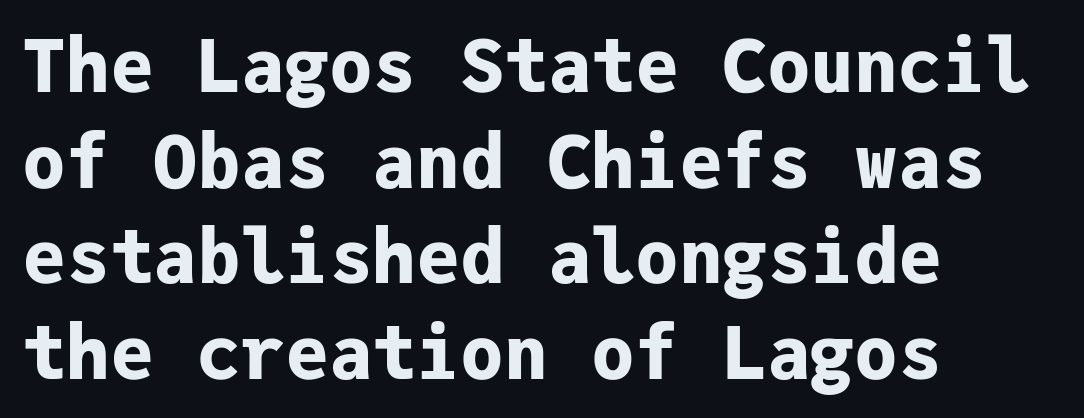
Q: Is the text bold? A: Yes.
Q: Is the text italic (slanted)? A: No, it is upright.
Q: Is the typeface a serif or a sans-serif typeface? A: Sans-serif.
Q: Is the text underlined? A: No.
Q: How is the paragraph aligned? A: Left-aligned.
Q: Is the spacing between letters normal or unusually wide? A: Normal.
Q: Is the spacing between lines tight, normal or loose? A: Normal.
Q: Width (condensed, normal, or wide)? A: Normal.
Q: Stroke contrast? A: Low.
Q: x-height? A: Medium.
Q: Monospaced? A: Yes.
